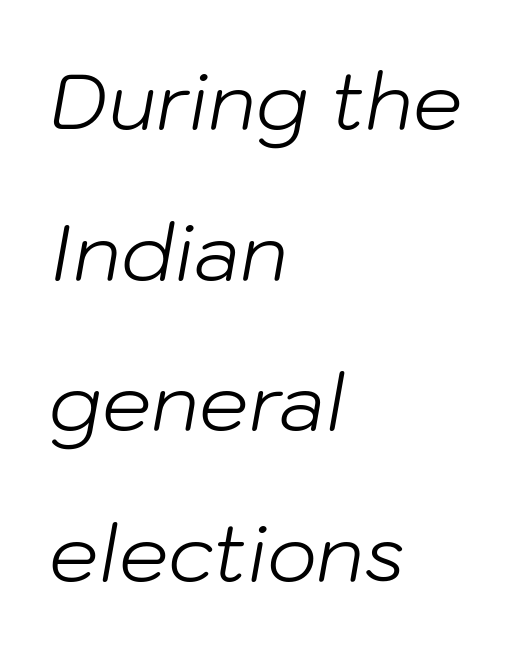
The image shows 78 px light type, italic (leaning right); set left-aligned, loose line spacing (1.93x), normal letter spacing, not underlined; low stroke contrast and a medium x-height.
